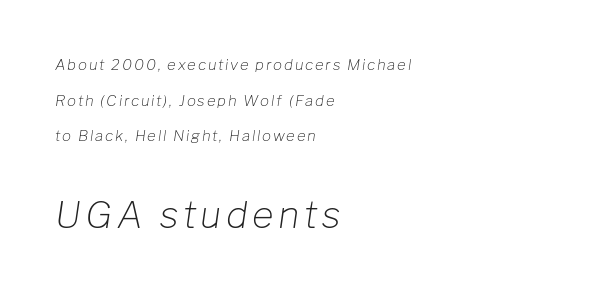
{"italic": "yes", "lean": "right", "slant_degrees": 8, "bold": "no", "weight": "light", "width": "normal", "stroke_contrast": "low", "x_height": "medium", "monospaced": "no", "underline": "no", "align": "left", "line_spacing": "loose", "line_spacing_ratio": 2.38, "larger_block": "second", "size_ratio": 2.47, "glyph_px": 37}
